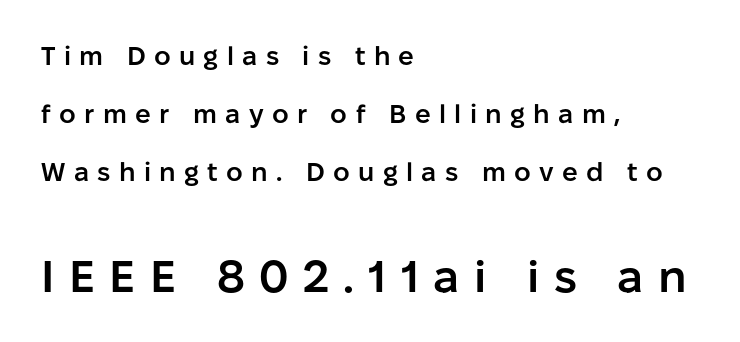
{"serif": "no", "italic": "no", "bold": "semi", "weight": "semibold", "width": "normal", "stroke_contrast": "low", "x_height": "medium", "monospaced": "no", "underline": "no", "align": "left", "line_spacing": "loose", "line_spacing_ratio": 2.23, "letter_spacing": "wide", "letter_spacing_em": 0.32, "larger_block": "second", "size_ratio": 1.73, "glyph_px": 45}
